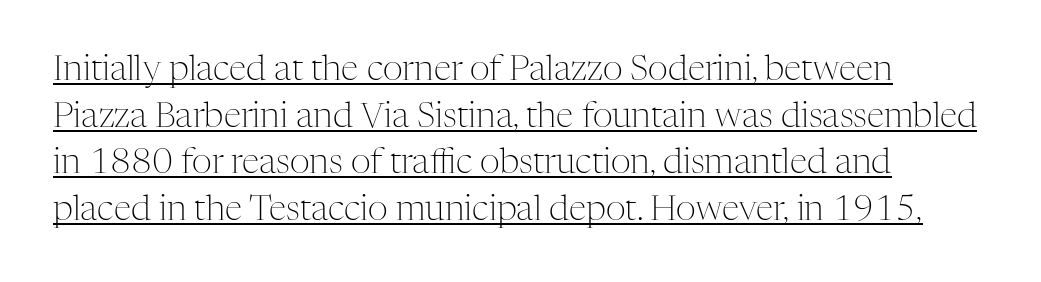
The sample's only ornament is a line tracing under the words. This block has exactly the height ordinary leading produces. Leftover space on each line is placed entirely after the last word. Classification — serif.
